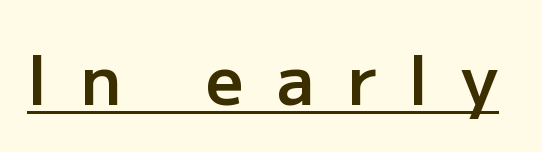
Students, note that the glyphs here are deliberately spaced far apart. The sample's only ornament is a line tracing under the words. Note the varied advance widths — an 'i' is clearly narrower than an 'm'. In terms of weight, the rendering is demibold, just under bold. Typographically, this falls in the sans-serif category. Posture: vertical.
